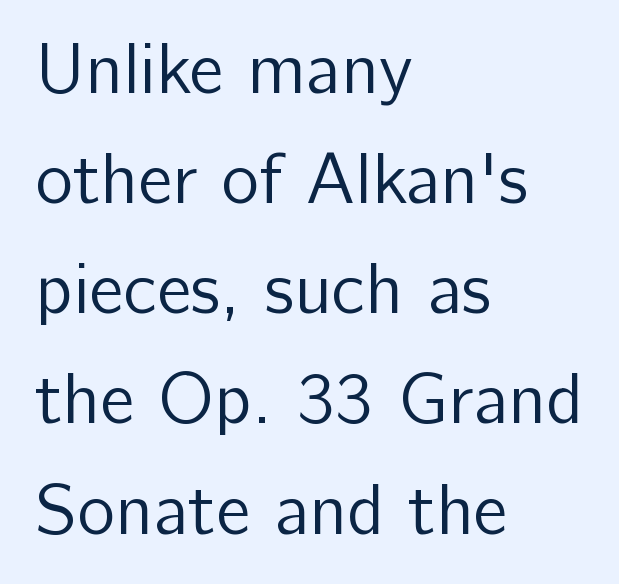
Q: Is the text bold? A: No.
Q: Is the text italic (slanted)? A: No, it is upright.
Q: Is the typeface a serif or a sans-serif typeface? A: Sans-serif.
Q: Is the text underlined? A: No.
Q: How is the paragraph aligned? A: Left-aligned.
Q: Is the spacing between letters normal or unusually wide? A: Normal.
Q: Is the spacing between lines tight, normal or loose? A: Normal.
Q: Width (condensed, normal, or wide)? A: Normal.
Q: Stroke contrast? A: Low.
Q: x-height? A: Medium.
Q: Monospaced? A: No.
